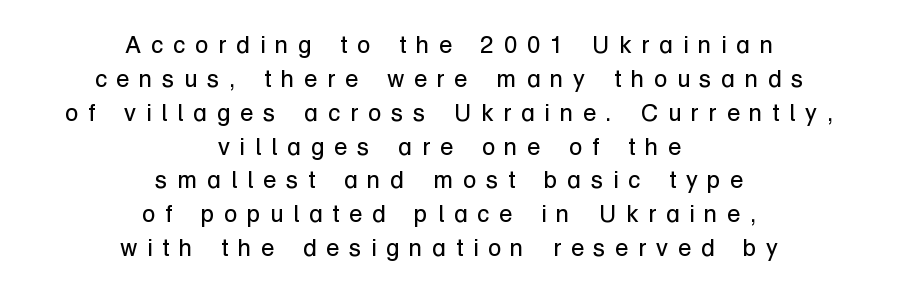
The image shows 24 px text type, upright; set centered, normal line spacing (1.41x), unusually wide letter spacing (+0.41 em), not underlined.
